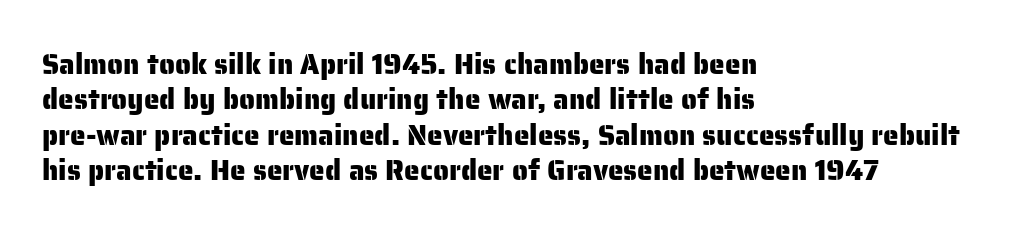
Q: Is the text italic (slanted)? A: No, it is upright.
Q: Is the typeface a serif or a sans-serif typeface? A: Sans-serif.
Q: Is the text underlined? A: No.
Q: How is the paragraph aligned? A: Left-aligned.
Q: Is the spacing between letters normal or unusually wide? A: Normal.
Q: Is the spacing between lines tight, normal or loose? A: Normal.
Q: Width (condensed, normal, or wide)? A: Normal.
Q: Stroke contrast? A: Low.
Q: x-height? A: Medium.
Q: Monospaced? A: No.
